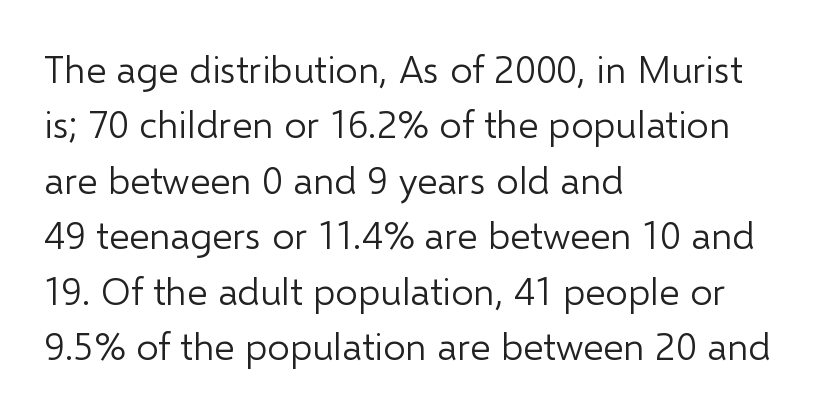
Q: Is the text bold? A: No.
Q: Is the text italic (slanted)? A: No, it is upright.
Q: Is the typeface a serif or a sans-serif typeface? A: Sans-serif.
Q: Is the text underlined? A: No.
Q: How is the paragraph aligned? A: Left-aligned.
Q: Is the spacing between letters normal or unusually wide? A: Normal.
Q: Is the spacing between lines tight, normal or loose? A: Normal.
Q: Width (condensed, normal, or wide)? A: Normal.
Q: Stroke contrast? A: Low.
Q: x-height? A: Medium.
Q: Monospaced? A: No.
